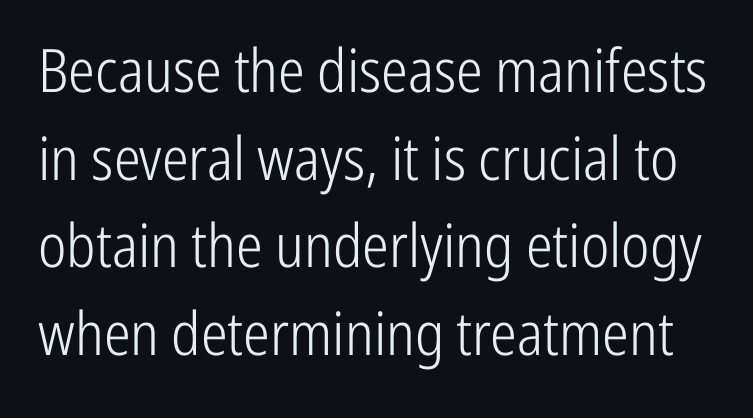
Are there feet on the stems? There aren't — it's a sans. Style check: upright. Descenders are the only things crossing below the line. Proportional: the letters do not fall into vertical columns.
